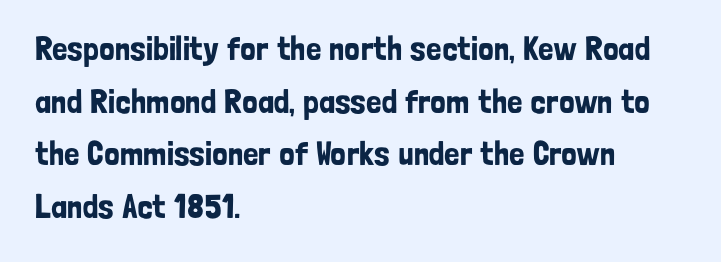
Ascenders rise straight up at ninety degrees. Caption: standard tracking, unaltered. Think of a printed novel: that variable character pitch is what you see here. The designer left line spacing at the default. The glyphs are unaccompanied by any horizontal stroke below them.
